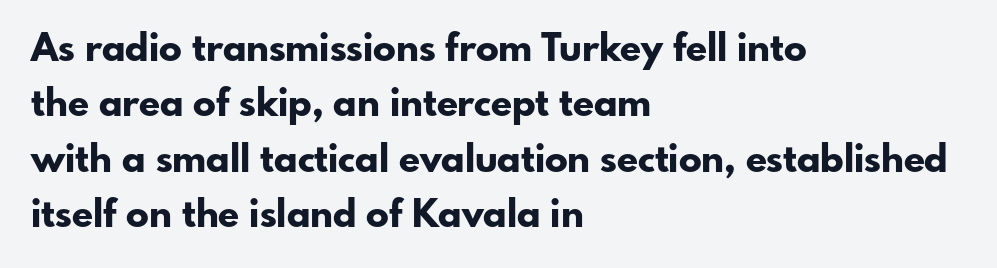
The image shows 38 px bold sans-serif type, upright; set left-aligned, normal line spacing (1.46x), normal letter spacing, not underlined; low stroke contrast and a small x-height.
